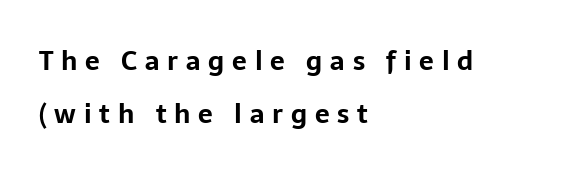
Horizontally, the lines are justified to the leading edge only. Rows of type keep a wide berth in the vertical direction. Check the space under the baseline: it is left empty. The letters are bold, with thick, heavy strokes. In terms of posture, this sample is upright. There is plenty of visible air inserted between adjacent glyphs.
